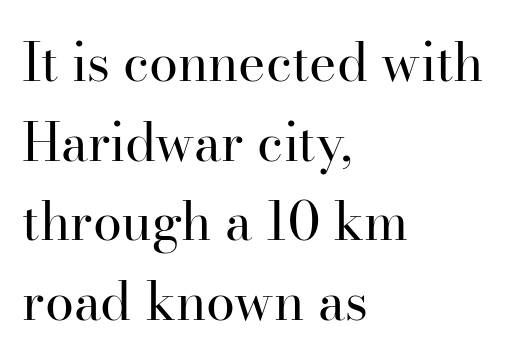
Q: Is the text bold? A: No.
Q: Is the text italic (slanted)? A: No, it is upright.
Q: Is the typeface a serif or a sans-serif typeface? A: Serif.
Q: Is the text underlined? A: No.
Q: How is the paragraph aligned? A: Left-aligned.
Q: Is the spacing between letters normal or unusually wide? A: Normal.
Q: Is the spacing between lines tight, normal or loose? A: Normal.
Q: Width (condensed, normal, or wide)? A: Normal.
Q: Stroke contrast? A: High.
Q: x-height? A: Small.
Q: Monospaced? A: No.
